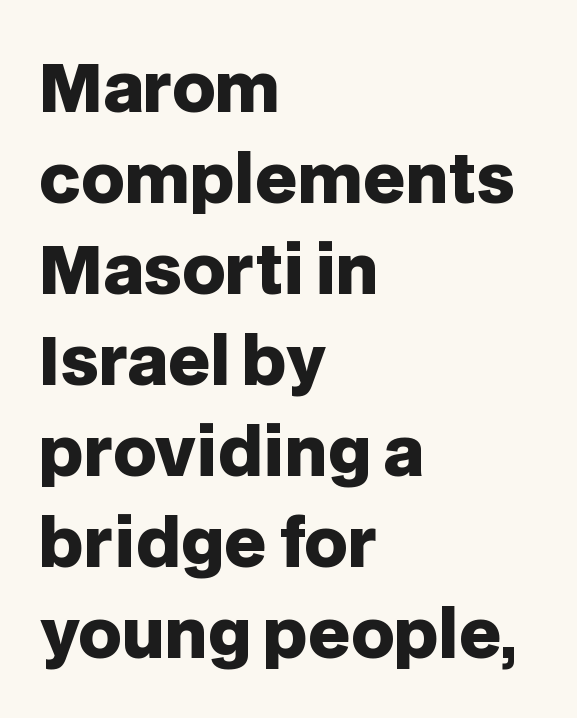
The line texture is even and compact thanks to regular tracking. The rendering uses natural spacing where letterforms have individual widths. The designer went with a sans here, leaving each stem footless. The glyphs are unaccompanied by any horizontal stroke below them.
